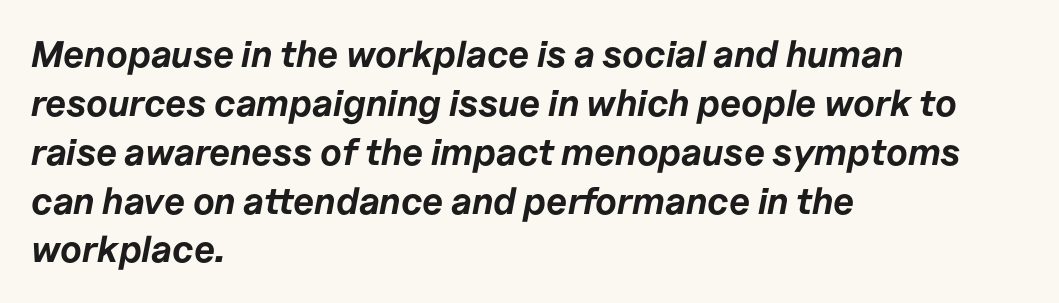
{"italic": "yes", "lean": "right", "slant_degrees": 11, "bold": "yes", "weight": "bold", "width": "normal", "stroke_contrast": "low", "x_height": "medium", "monospaced": "no", "underline": "no", "align": "left", "line_spacing": "normal", "line_spacing_ratio": 1.32, "letter_spacing": "normal", "letter_spacing_em": 0.0, "glyph_px": 37}
